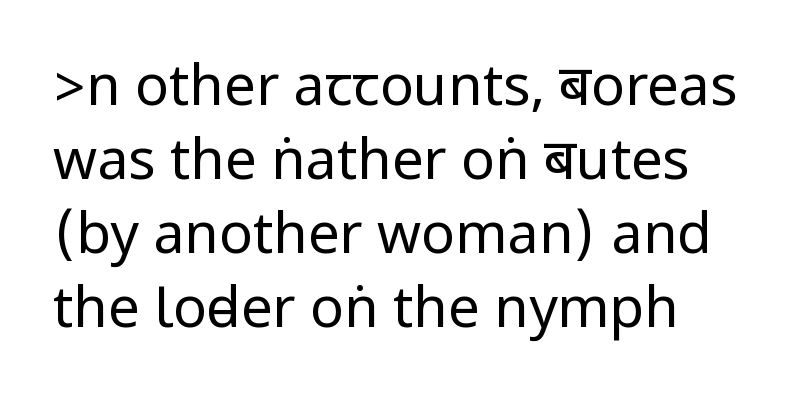
The image shows 56 px regular-weight, condensed sans-serif type, upright; set left-aligned, normal line spacing (1.32x), normal letter spacing, not underlined; low stroke contrast.
